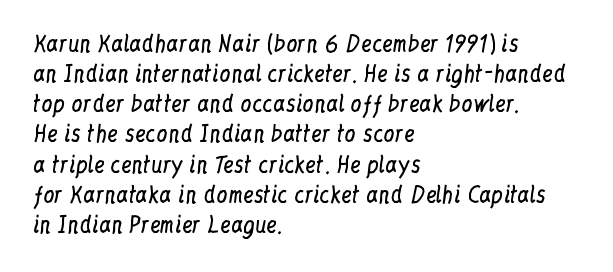
Q: Is the text bold? A: No.
Q: Is the text italic (slanted)? A: Yes.
Q: Is the text underlined? A: No.
Q: How is the paragraph aligned? A: Left-aligned.
Q: Is the spacing between letters normal or unusually wide? A: Normal.
Q: Is the spacing between lines tight, normal or loose? A: Normal.
